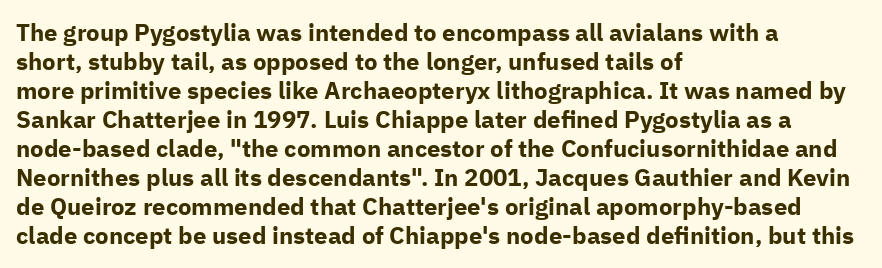
The image shows 24 px bold type, upright; set left-aligned, line spacing 1.21x, normal letter spacing, not underlined.
